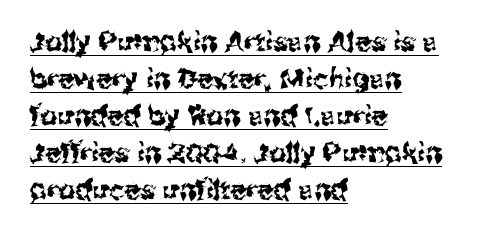
The image shows 27 px text type, upright; set left-aligned, normal line spacing (1.37x), normal letter spacing, underlined.
